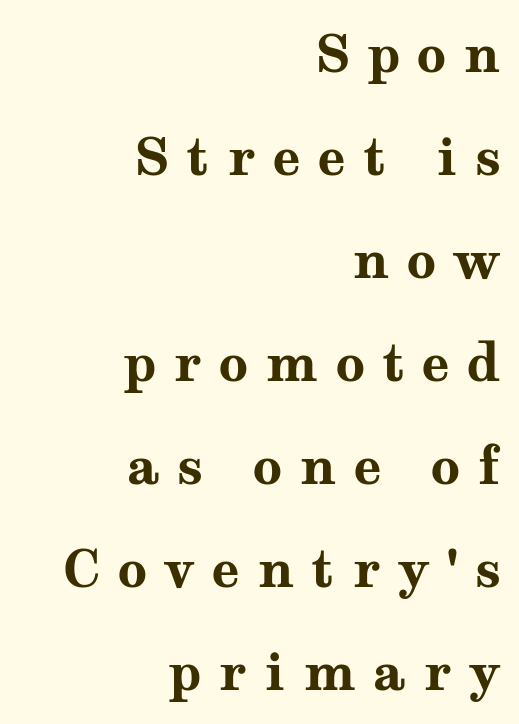
Q: Is the text bold? A: Yes.
Q: Is the text italic (slanted)? A: No, it is upright.
Q: Is the typeface a serif or a sans-serif typeface? A: Serif.
Q: Is the text underlined? A: No.
Q: How is the paragraph aligned? A: Right-aligned.
Q: Is the spacing between letters normal or unusually wide? A: Unusually wide.
Q: Is the spacing between lines tight, normal or loose? A: Loose.
Q: Width (condensed, normal, or wide)? A: Wide.
Q: Stroke contrast? A: Medium.
Q: x-height? A: Medium.
Q: Monospaced? A: No.
